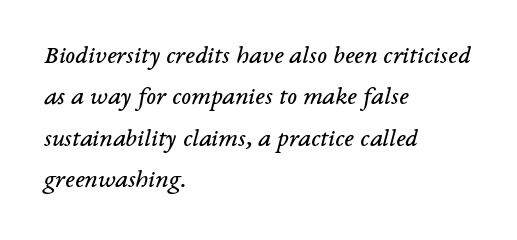
Q: Is the text bold? A: No.
Q: Is the text italic (slanted)? A: Yes, it leans right by about 14 degrees.
Q: Is the text underlined? A: No.
Q: How is the paragraph aligned? A: Left-aligned.
Q: Is the spacing between letters normal or unusually wide? A: Normal.
Q: Is the spacing between lines tight, normal or loose? A: Normal.
